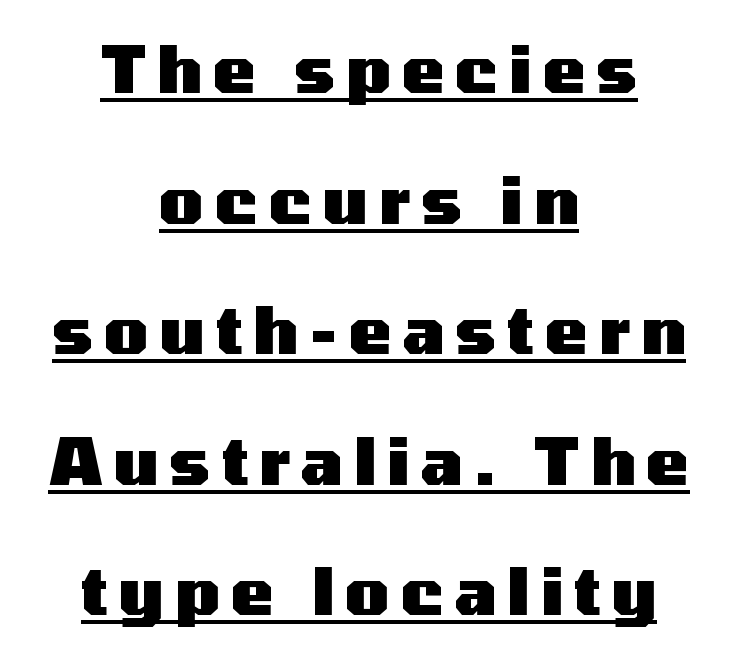
Every letter is thick-stroked: bold, no question. Does the leading feel generous? Absolutely, it's lavish. The passage shown is typed in a proportional face where columns would drift. Letterform terminals end flat and unadorned throughout the passage. Is there any slant? The stems are plumb.
